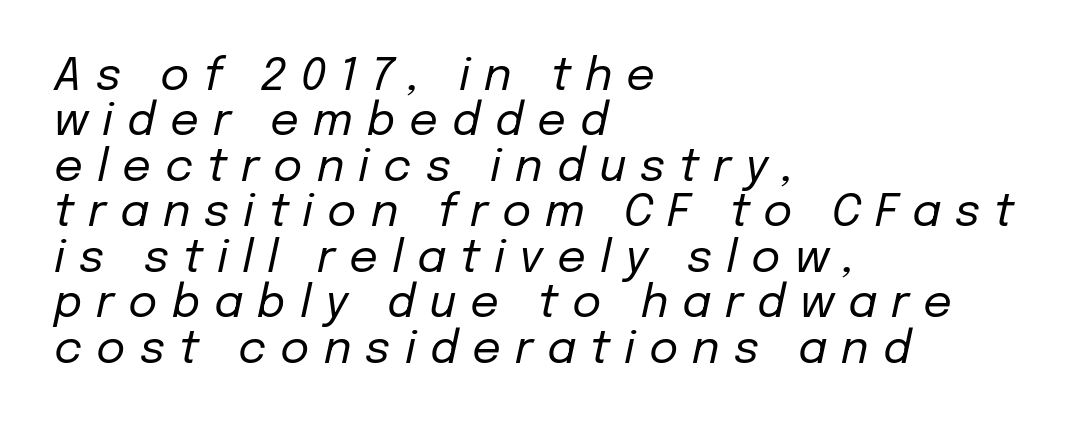
{"italic": "yes", "lean": "right", "slant_degrees": 12, "bold": "no", "weight": "regular", "width": "normal", "stroke_contrast": "low", "x_height": "medium", "monospaced": "no", "underline": "no", "align": "left", "line_spacing": "tight", "line_spacing_ratio": 1.01, "letter_spacing": "wide", "letter_spacing_em": 0.31, "glyph_px": 45}
